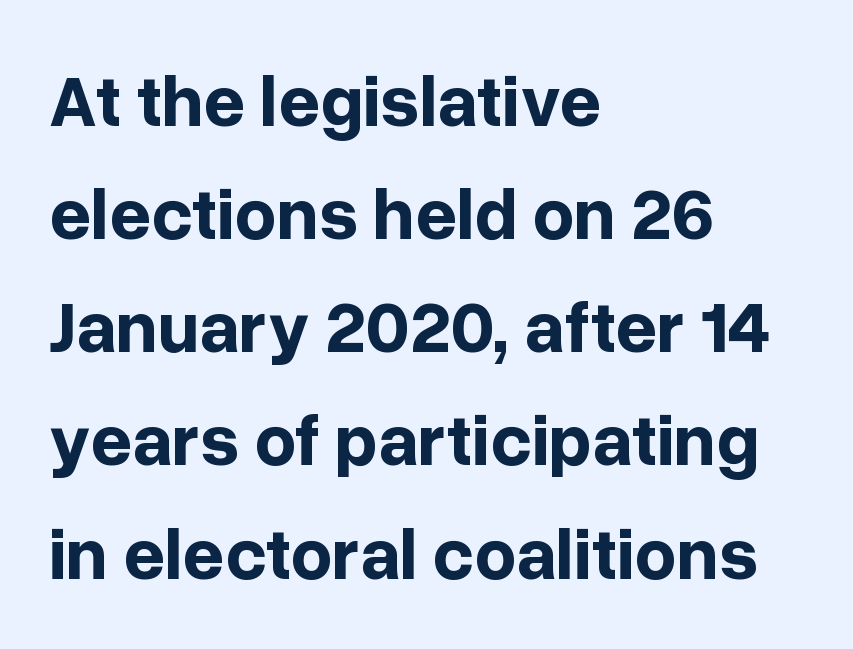
Short and long lines alike share a common starting point at left. A typesetter would mark this as roman, not italic. I'd call this a sans setting — the letters go barefoot. There is no visible air inserted between adjacent glyphs. The characters look thick and weighty, a clear bold. The passage shown is not underscored anywhere.
